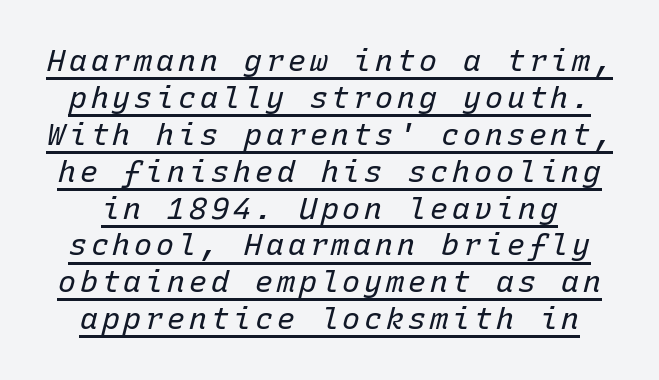
Q: Is the text bold? A: No.
Q: Is the text italic (slanted)? A: Yes, it leans right by about 15 degrees.
Q: Is the text underlined? A: Yes.
Q: Width (condensed, normal, or wide)? A: Normal.
Q: Stroke contrast? A: Low.
Q: x-height? A: Medium.
Q: Monospaced? A: Yes.
